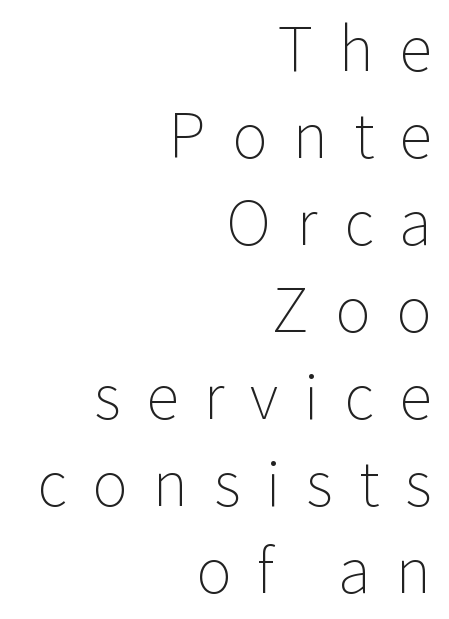
Q: Is the text bold? A: No.
Q: Is the text italic (slanted)? A: No, it is upright.
Q: Is the typeface a serif or a sans-serif typeface? A: Sans-serif.
Q: Is the text underlined? A: No.
Q: How is the paragraph aligned? A: Right-aligned.
Q: Is the spacing between letters normal or unusually wide? A: Unusually wide.
Q: Is the spacing between lines tight, normal or loose? A: Normal.
Q: Width (condensed, normal, or wide)? A: Normal.
Q: Stroke contrast? A: Low.
Q: x-height? A: Medium.
Q: Monospaced? A: No.
